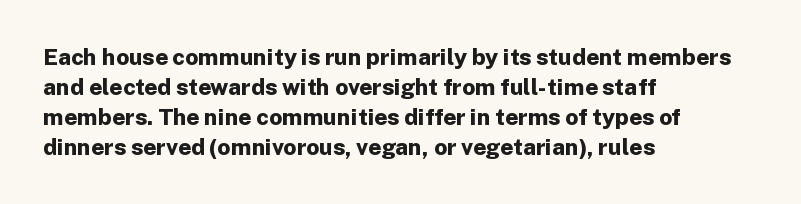
The image shows 23 px bold type, upright; set left-aligned, normal line spacing (1.3x), normal letter spacing, not underlined.
